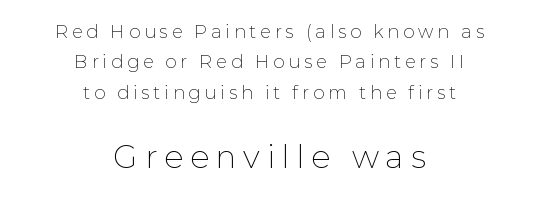
{"serif": "no", "italic": "no", "bold": "no", "weight": "thin", "width": "normal", "stroke_contrast": "low", "x_height": "medium", "monospaced": "no", "underline": "no", "align": "center", "line_spacing": "normal", "line_spacing_ratio": 1.69, "letter_spacing": "wide", "letter_spacing_em": 0.21, "larger_block": "second", "size_ratio": 1.78, "glyph_px": 32}
